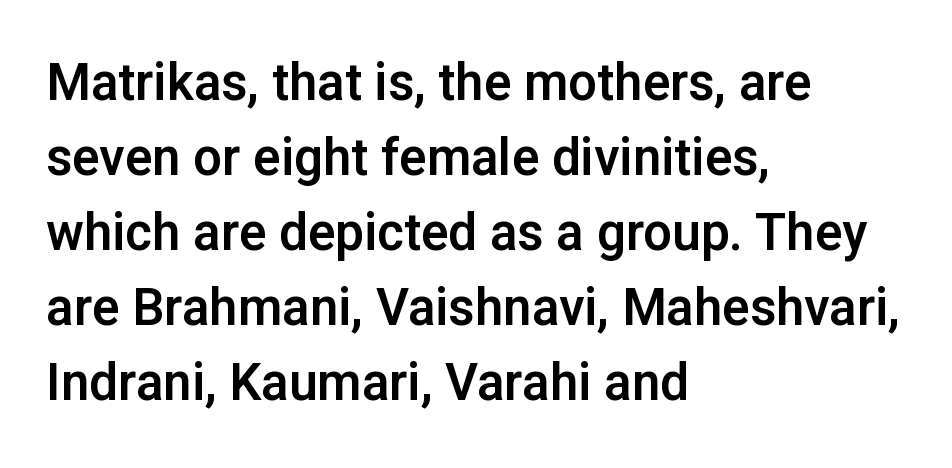
Every row of glyphs begins at an identical x-position on the left. What kind of face is this? One without serifs — a sans. Short note: letters normally spaced. What's the leading like? Ordinary, nothing unusual. The face used here is proportionally spaced, like ordinary book or web type. The specimen reads as upright at a glance.
